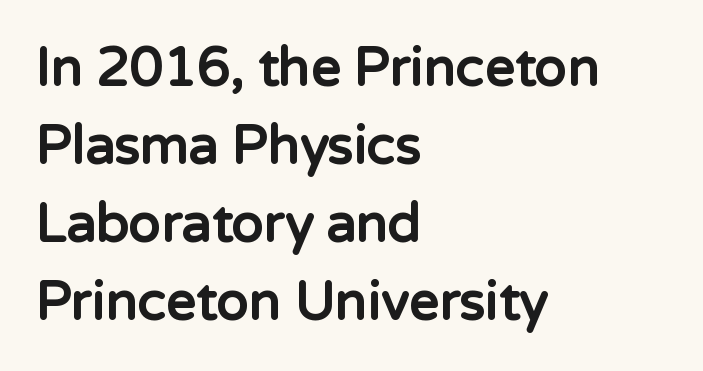
{"serif": "no", "italic": "no", "bold": "yes", "weight": "bold", "width": "normal", "stroke_contrast": "low", "x_height": "medium", "monospaced": "no", "underline": "no", "align": "left", "line_spacing": "normal", "line_spacing_ratio": 1.47, "letter_spacing": "normal", "letter_spacing_em": 0.0, "glyph_px": 53}
